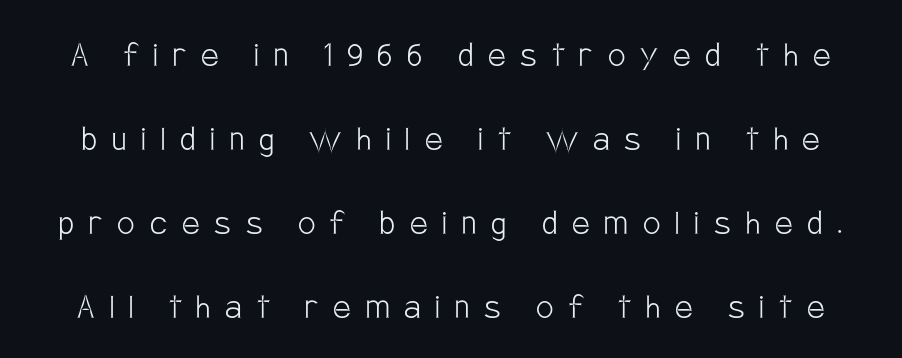
The lettering holds an erect, upright posture throughout. Rule under the text: the space is simply empty. Glyph-to-glyph distance is far greater than everyday printed text. Summary of vertical rhythm: relaxed, with wide interline spacing. These lines are rendered in a variable-pitch font. Serifs: no, the terminals of the letterforms are clean.
